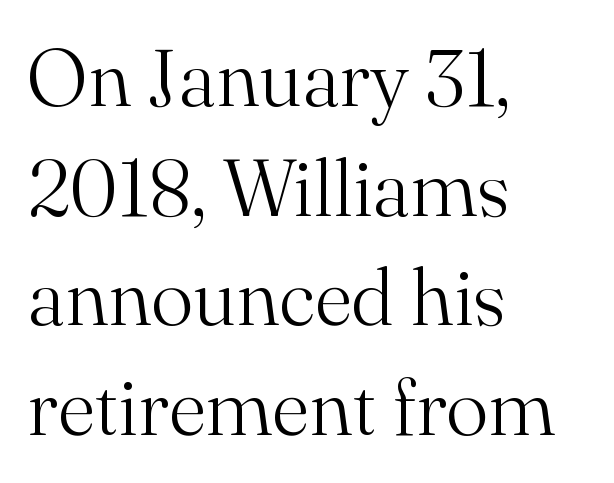
Q: Is the text bold? A: No.
Q: Is the text italic (slanted)? A: No, it is upright.
Q: Is the typeface a serif or a sans-serif typeface? A: Serif.
Q: Is the text underlined? A: No.
Q: How is the paragraph aligned? A: Left-aligned.
Q: Is the spacing between letters normal or unusually wide? A: Normal.
Q: Is the spacing between lines tight, normal or loose? A: Normal.
Q: Width (condensed, normal, or wide)? A: Normal.
Q: Stroke contrast? A: Medium.
Q: x-height? A: Small.
Q: Monospaced? A: No.
